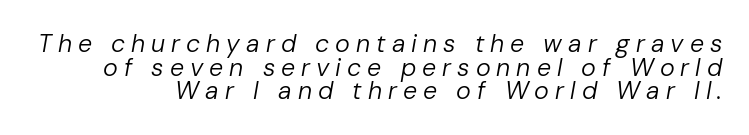
The image shows 25 px text type, italic (leaning right); set right-aligned, tight line spacing (0.95x), unusually wide letter spacing (+0.24 em), not underlined.
